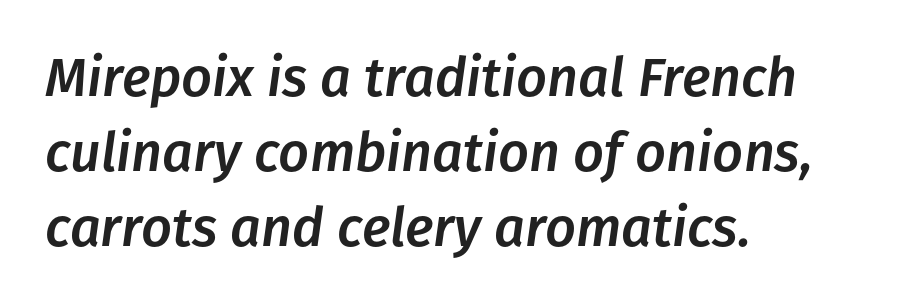
{"italic": "yes", "lean": "right", "slant_degrees": 8, "width": "normal", "stroke_contrast": "low", "x_height": "medium", "monospaced": "no", "underline": "no", "align": "left", "line_spacing": "normal", "line_spacing_ratio": 1.39, "letter_spacing": "normal", "letter_spacing_em": 0.0, "glyph_px": 54}
